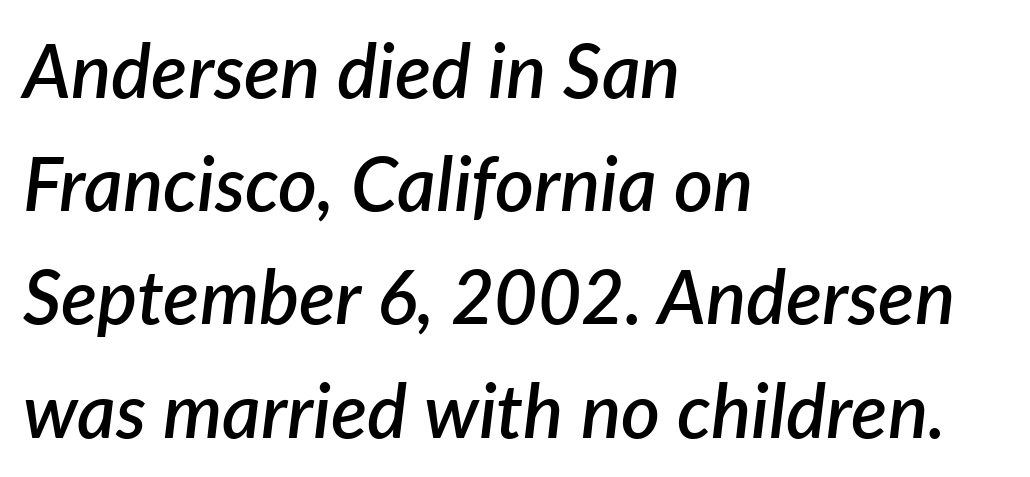
Summary of vertical rhythm: regular, with standard interline spacing. Each letter keeps its own natural width here, so spacing adapts to shape. No word sits above an underline. These lines carry some extra weight — a demibold, not a full bold. The compositor pushed each line to the left boundary. Compared with typical body copy, the letter spacing here is the same.
